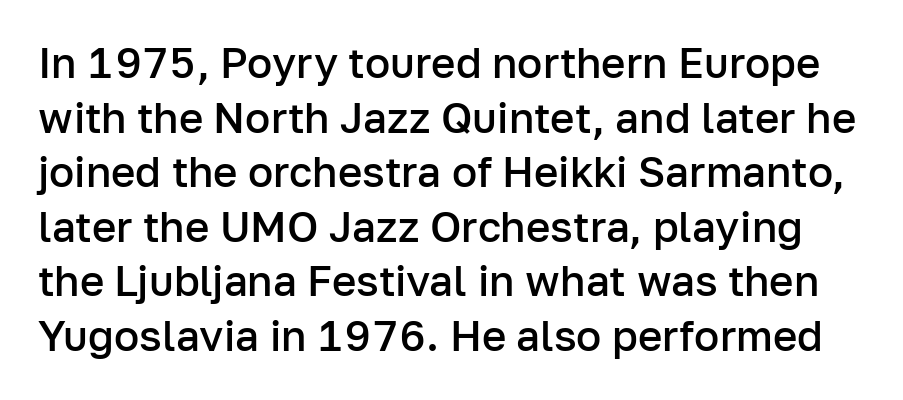
The image shows 42 px semibold sans-serif type, upright; set normal line spacing (1.3x), normal letter spacing, not underlined; low stroke contrast and a medium x-height.
